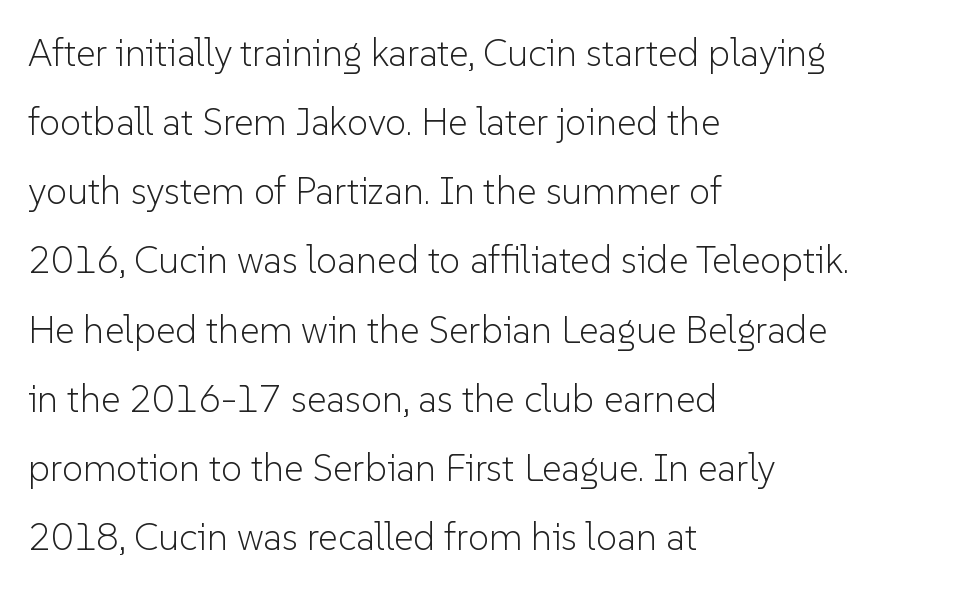
Q: Is the text bold? A: No.
Q: Is the text italic (slanted)? A: No, it is upright.
Q: Is the typeface a serif or a sans-serif typeface? A: Sans-serif.
Q: Is the text underlined? A: No.
Q: How is the paragraph aligned? A: Left-aligned.
Q: Is the spacing between letters normal or unusually wide? A: Normal.
Q: Width (condensed, normal, or wide)? A: Normal.
Q: Stroke contrast? A: Low.
Q: x-height? A: Medium.
Q: Monospaced? A: No.
